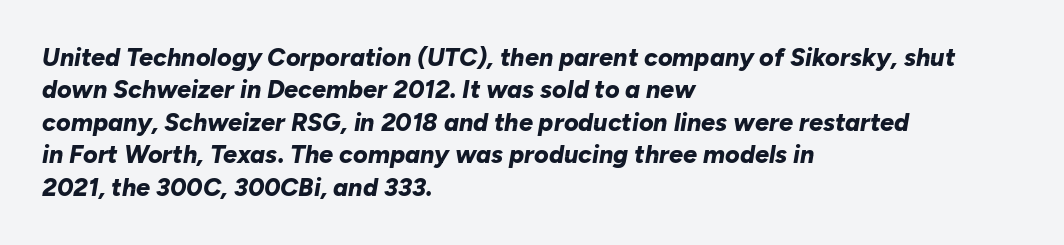
The typography opts for an oblique posture over an upright one. What stands out about the letter spacing? Nothing — it is the standard amount. The sample has been set heavy, in full bold. The designer left line spacing at the default. The space directly below the letters is spotless. If you drew a ruler down the left edge, every line would touch it.
